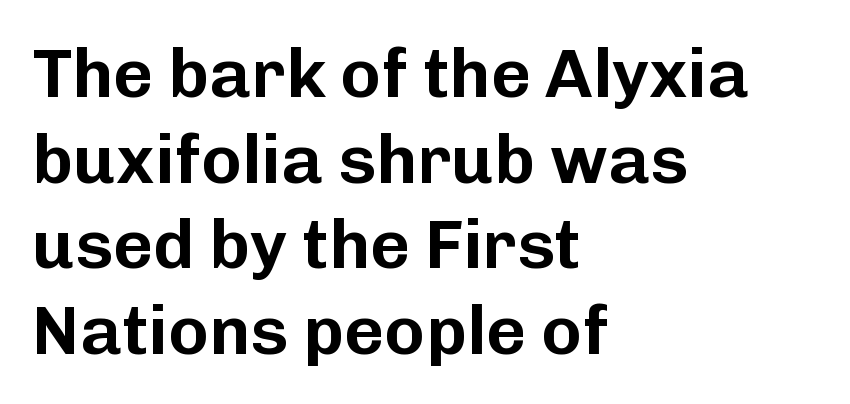
Q: Is the text italic (slanted)? A: No, it is upright.
Q: Is the typeface a serif or a sans-serif typeface? A: Sans-serif.
Q: Is the text underlined? A: No.
Q: How is the paragraph aligned? A: Left-aligned.
Q: Is the spacing between letters normal or unusually wide? A: Normal.
Q: Width (condensed, normal, or wide)? A: Normal.
Q: Stroke contrast? A: Low.
Q: x-height? A: Medium.
Q: Monospaced? A: No.
